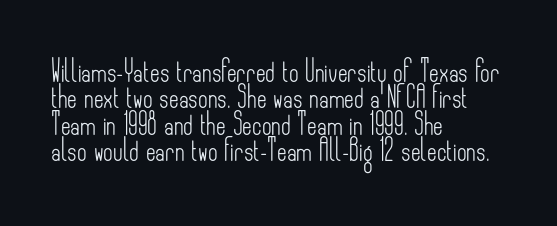
The rendering uses a moderate line-height, typical for paragraphs. Only glyphs here, with clear space below each row. The passage is arranged the way most books set body copy — flush left. Spacing between characters is what you'd get straight out of the box.
